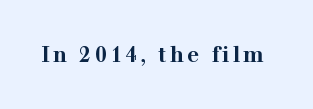
The image shows 21 px bold type, upright; set not underlined.
